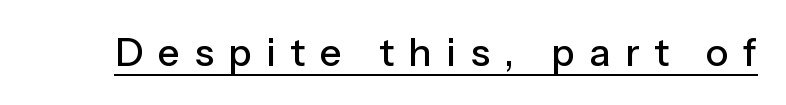
This rendering employs a face without finishing strokes, i.e., a sans-serif. Students, note that the glyphs here are deliberately spaced far apart. Note the varied advance widths — an 'i' is clearly narrower than an 'm'. The specimen reads as upright at a glance.
